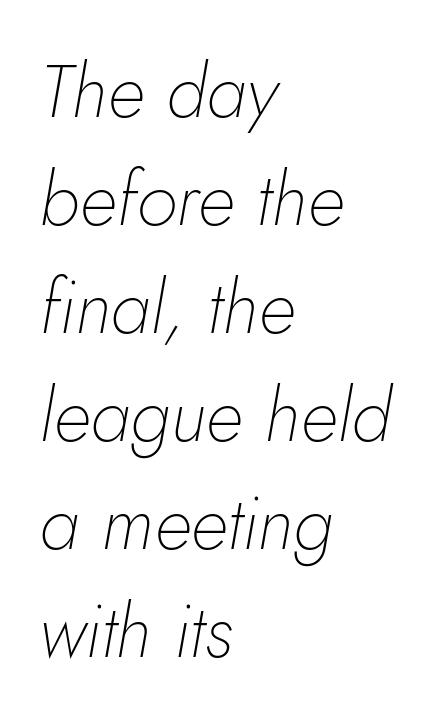
This is oblique type, the kind used for emphasis or titles. Nothing unusual about the tracking: characters are spaced as the font intends. Bare-footed words on every line. No chunkiness to these letters — they're not bold. Proportional: the letters do not fall into vertical columns.
